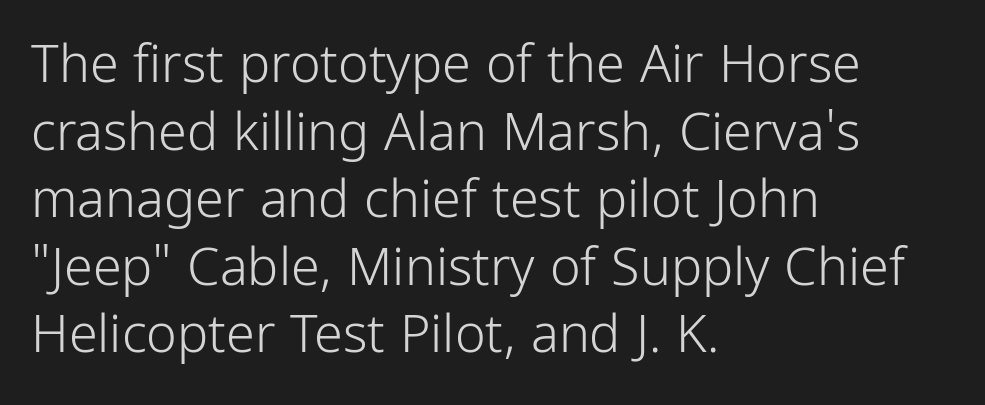
The image shows 52 px light, condensed sans-serif type, upright; set left-aligned, normal line spacing (1.3x), normal letter spacing, not underlined; low stroke contrast and a medium x-height.
